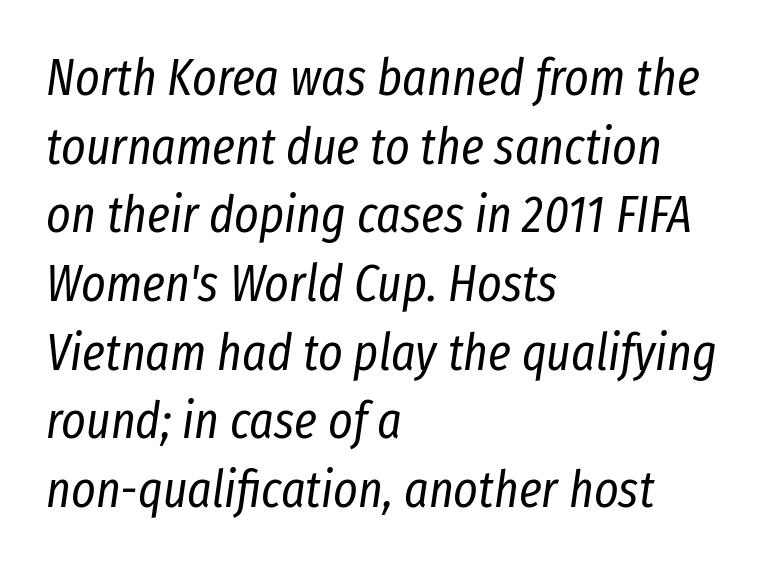
The image shows 52 px regular-weight, condensed type, italic (leaning right); set left-aligned, normal line spacing (1.32x), normal letter spacing, not underlined; low stroke contrast and a medium x-height.
